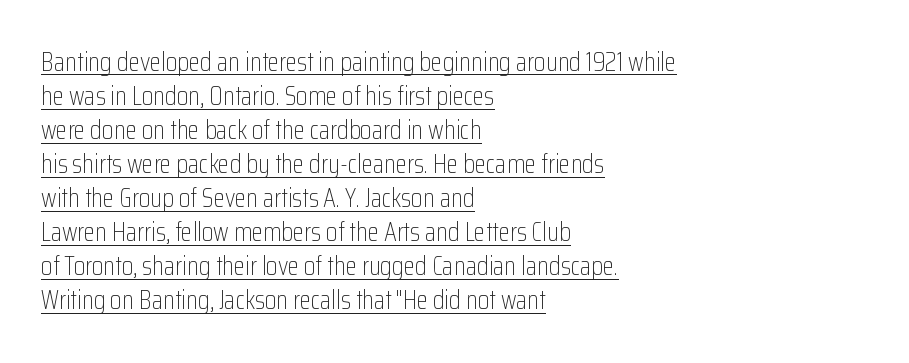
The image shows 26 px text type, upright; set left-aligned, normal line spacing (1.31x), normal letter spacing, underlined.
